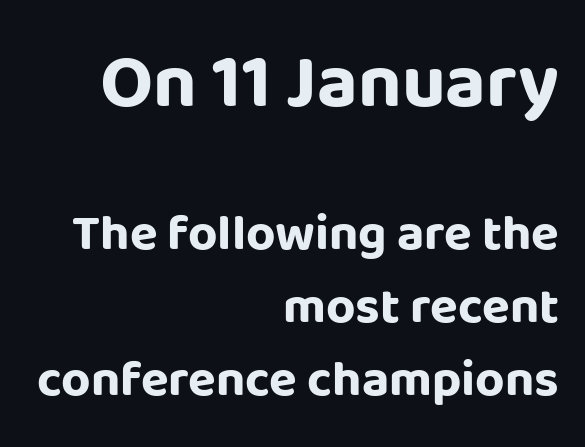
Q: Is the text bold? A: Yes.
Q: Is the text italic (slanted)? A: No, it is upright.
Q: Is the typeface a serif or a sans-serif typeface? A: Sans-serif.
Q: Is the text underlined? A: No.
Q: How is the paragraph aligned? A: Right-aligned.
Q: Is the spacing between letters normal or unusually wide? A: Normal.
Q: Is the spacing between lines tight, normal or loose? A: Normal.
Q: Which block of text is set in a larger size, the first (top) or the second (bottom)? A: The first (top) one.
Q: Width (condensed, normal, or wide)? A: Normal.
Q: Stroke contrast? A: Low.
Q: x-height? A: Large.
Q: Monospaced? A: No.
